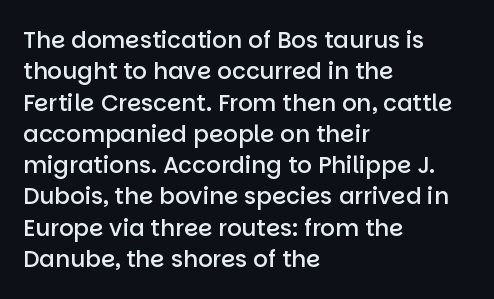
The image shows 23 px text type, upright; set left-aligned, normal line spacing (1.36x), normal letter spacing, not underlined.
